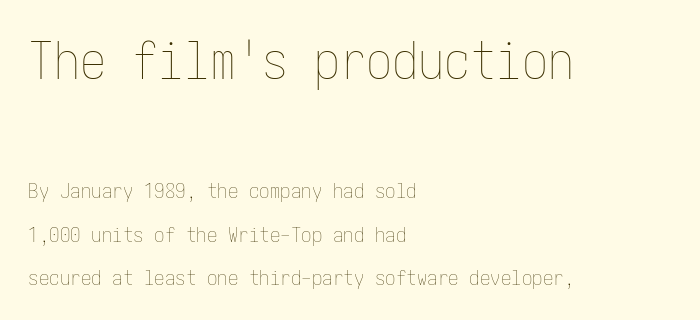
The image shows 52 px thin, condensed type, upright; set left-aligned, loose line spacing (2.07x), normal letter spacing, not underlined; the first (top) block is 2.48x larger; low stroke contrast and a medium x-height.
